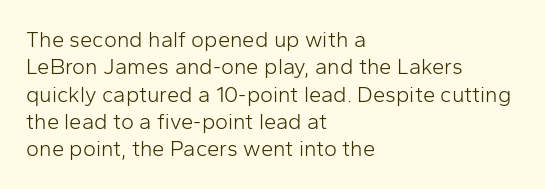
Q: Is the text bold? A: No.
Q: Is the text italic (slanted)? A: No, it is upright.
Q: Is the text underlined? A: No.
Q: How is the paragraph aligned? A: Left-aligned.
Q: Is the spacing between letters normal or unusually wide? A: Normal.
